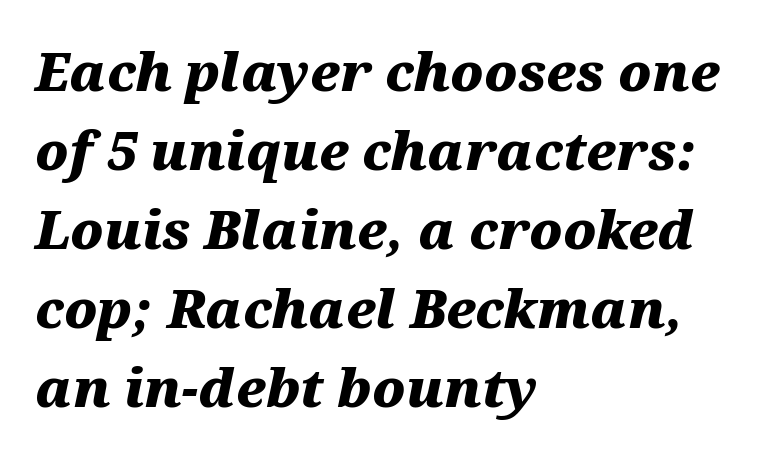
Characters are canted at an angle relative to the baseline's perpendicular. The passage is arranged the way most books set body copy — flush left. Strokes here are thick enough to call this a true bold. Has an underline been added? It has not. Here the designer chose a conventional face with non-uniform glyph widths.
